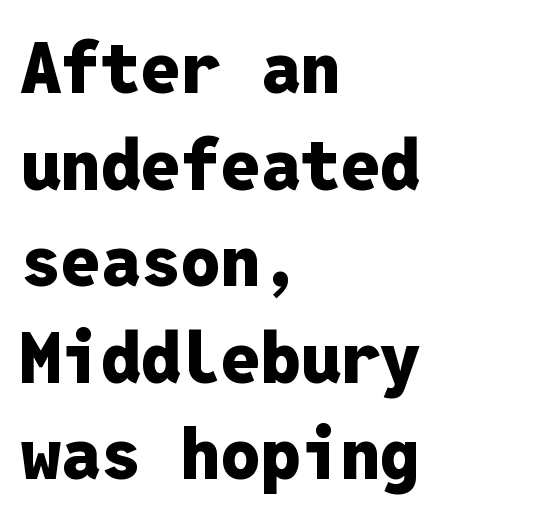
The image shows 71 px heavy sans-serif type, upright, monospaced; set left-aligned, normal line spacing (1.36x), normal letter spacing, not underlined; low stroke contrast and a medium x-height.
